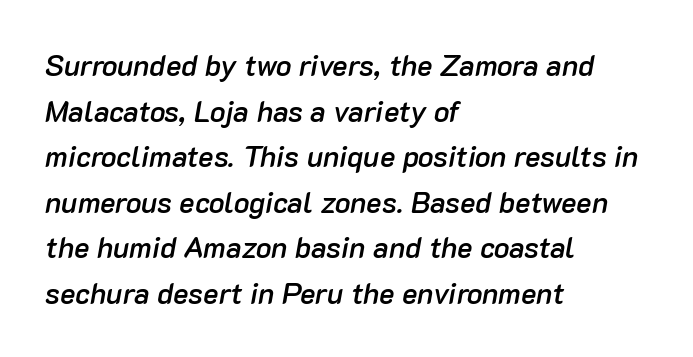
Underline: absent. Here the glyphs are tracked normally, forming tight word shapes. Tall strokes in this sample are angled rather than plumb. Successive baselines arrive at the customary interval. Does the weight exceed regular? Yes, but only to semibold. Casual observation: everything's shoved over to the left.
